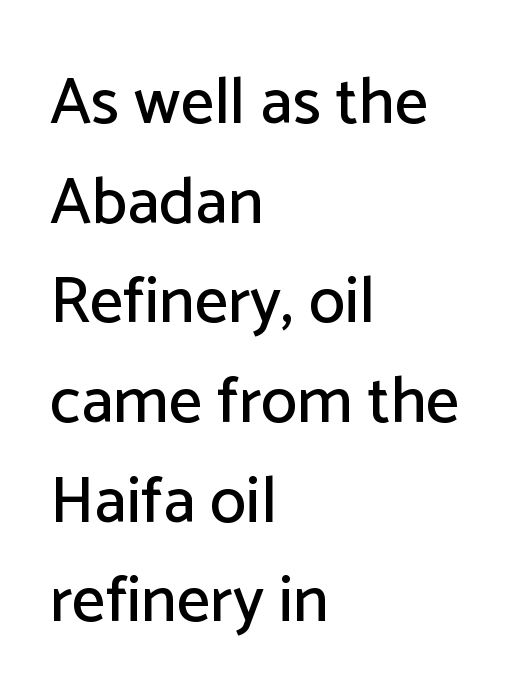
Q: Is the text italic (slanted)? A: No, it is upright.
Q: Is the typeface a serif or a sans-serif typeface? A: Sans-serif.
Q: Is the text underlined? A: No.
Q: How is the paragraph aligned? A: Left-aligned.
Q: Is the spacing between letters normal or unusually wide? A: Normal.
Q: Is the spacing between lines tight, normal or loose? A: Normal.
Q: Width (condensed, normal, or wide)? A: Normal.
Q: Stroke contrast? A: Low.
Q: x-height? A: Medium.
Q: Monospaced? A: No.
